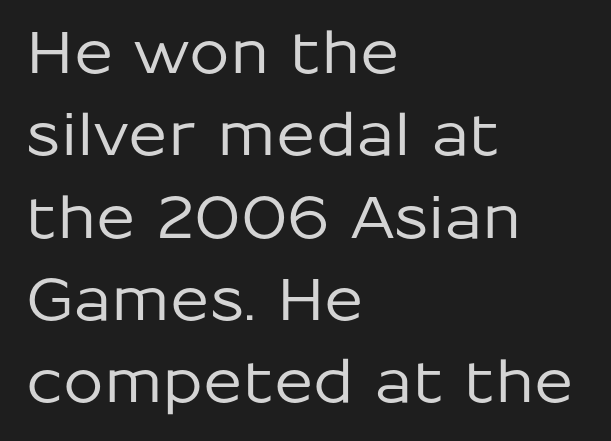
The typeface chosen for these lines omits serifs. You could not count columns in this text — the font is proportionally spaced. Lines of text with bare space underneath. The horizontal fit of the characters is conventional and even. Ascenders rise straight up at ninety degrees. Regular leading.
